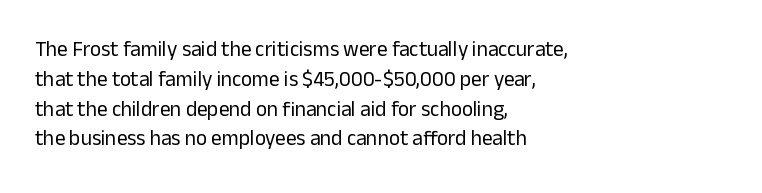
{"italic": "no", "bold": "no", "underline": "no", "align": "left", "line_spacing": "normal", "line_spacing_ratio": 1.42, "letter_spacing": "normal", "letter_spacing_em": 0.0, "glyph_px": 21}
